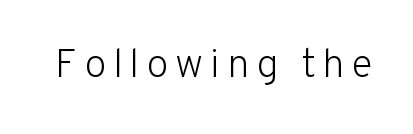
Think of a printed novel: that variable character pitch is what you see here. No italicization has been applied; the sample stays upright. The cut favours lightness, reaching ordinary text weight at its darkest. The strip under each line holds only bare page. Each letter's strokes conclude bluntly, with no projecting serifs.
